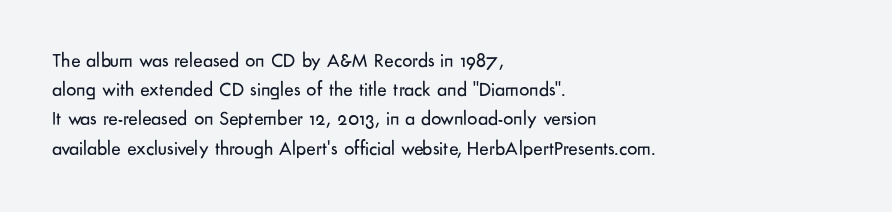
The image shows 20 px text type, upright; set left-aligned, normal line spacing (1.46x), normal letter spacing, not underlined.
